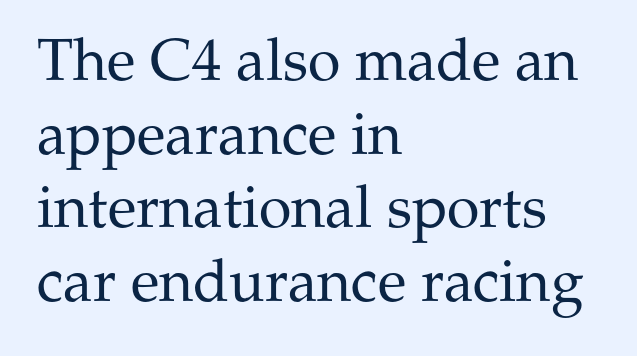
Nobody touched the tracking dial on this one. The block of text has a typical density, with ordinary space between rows. The strokes carry an ordinary text weight at most. The axis of the letterforms is exactly vertical. Layout note: lines flush left.
